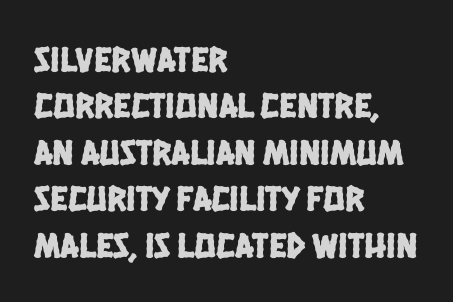
The image shows 36 px condensed sans-serif type; set left-aligned, normal line spacing (1.29x), normal letter spacing, not underlined; low stroke contrast and a large x-height.
